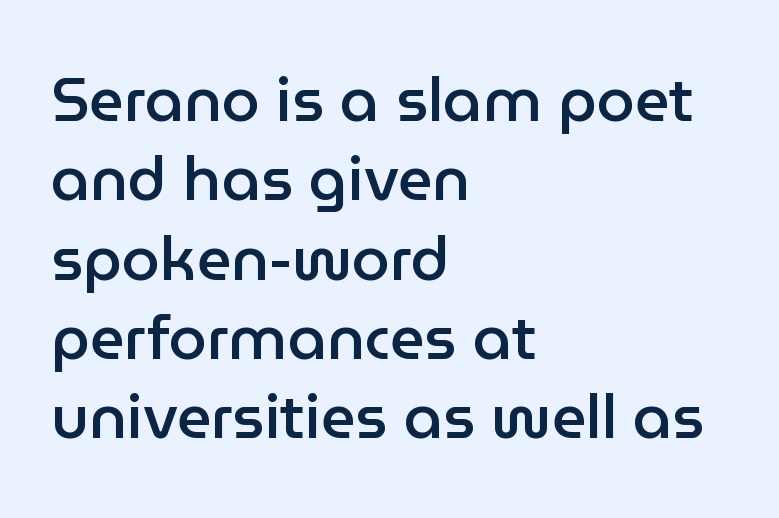
Q: Is the text bold? A: Semi-bold.
Q: Is the text italic (slanted)? A: No, it is upright.
Q: Is the typeface a serif or a sans-serif typeface? A: Sans-serif.
Q: Is the text underlined? A: No.
Q: How is the paragraph aligned? A: Left-aligned.
Q: Is the spacing between letters normal or unusually wide? A: Normal.
Q: Is the spacing between lines tight, normal or loose? A: Normal.
Q: Width (condensed, normal, or wide)? A: Normal.
Q: Stroke contrast? A: Low.
Q: x-height? A: Medium.
Q: Monospaced? A: No.
